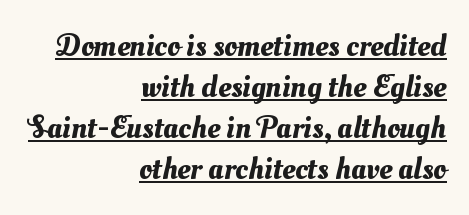
The image shows 32 px text type; set right-aligned, normal line spacing (1.28x), normal letter spacing, underlined; medium stroke contrast and a small x-height.
